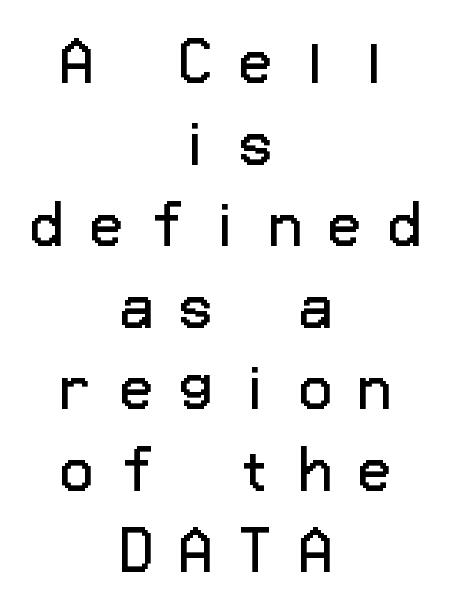
{"serif": "no", "italic": "no", "bold": "no", "weight": "regular", "width": "normal", "stroke_contrast": "low", "x_height": "medium", "underline": "no", "align": "center", "line_spacing": "normal", "line_spacing_ratio": 1.51, "letter_spacing": "wide", "letter_spacing_em": 0.5, "glyph_px": 54}
